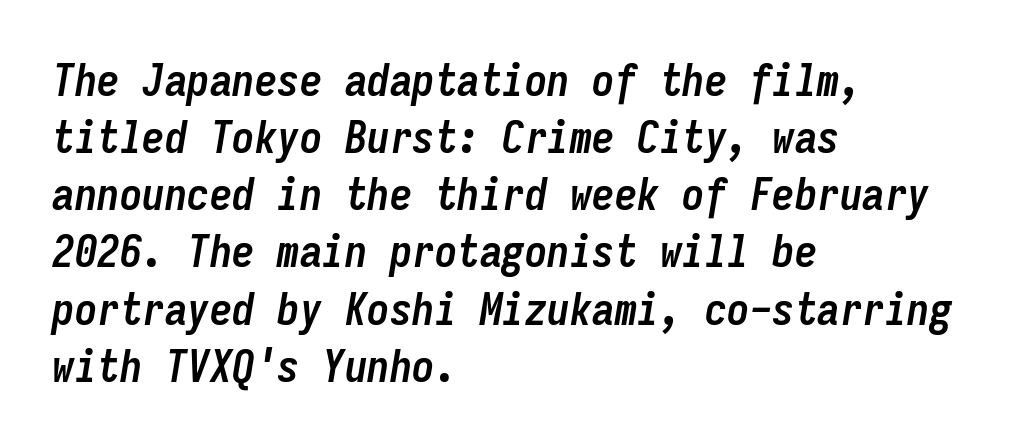
{"italic": "yes", "lean": "right", "slant_degrees": 9, "bold": "yes", "weight": "semibold", "width": "condensed", "stroke_contrast": "low", "x_height": "medium", "monospaced": "yes", "underline": "no", "align": "left", "line_spacing": "normal", "line_spacing_ratio": 1.27, "letter_spacing": "normal", "letter_spacing_em": 0.0, "glyph_px": 45}
